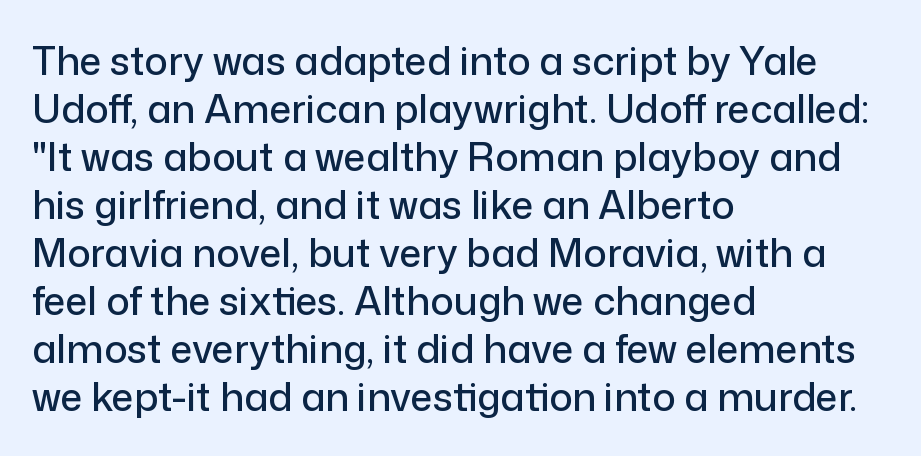
Q: Is the text italic (slanted)? A: No, it is upright.
Q: Is the typeface a serif or a sans-serif typeface? A: Sans-serif.
Q: Is the text underlined? A: No.
Q: How is the paragraph aligned? A: Left-aligned.
Q: Is the spacing between letters normal or unusually wide? A: Normal.
Q: Width (condensed, normal, or wide)? A: Normal.
Q: Stroke contrast? A: Low.
Q: x-height? A: Medium.
Q: Monospaced? A: No.
